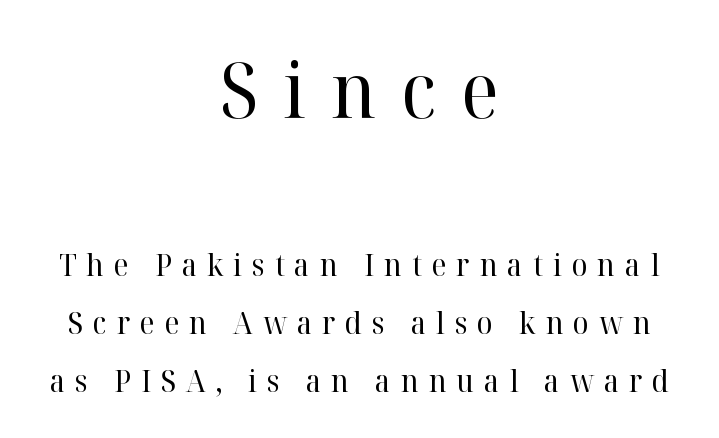
The image shows 76 px regular-weight serif type, upright; set centered, loose line spacing (1.93x), unusually wide letter spacing (+0.33 em), not underlined; the first (top) block is 2.53x larger; high stroke contrast and a medium x-height.
